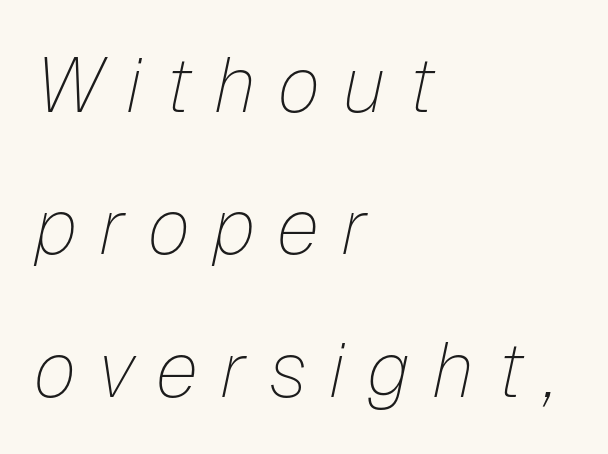
Q: Is the text bold? A: No.
Q: Is the text italic (slanted)? A: Yes, it leans right by about 12 degrees.
Q: Is the text underlined? A: No.
Q: How is the paragraph aligned? A: Left-aligned.
Q: Is the spacing between letters normal or unusually wide? A: Unusually wide.
Q: Width (condensed, normal, or wide)? A: Normal.
Q: Stroke contrast? A: Low.
Q: x-height? A: Medium.
Q: Monospaced? A: No.
